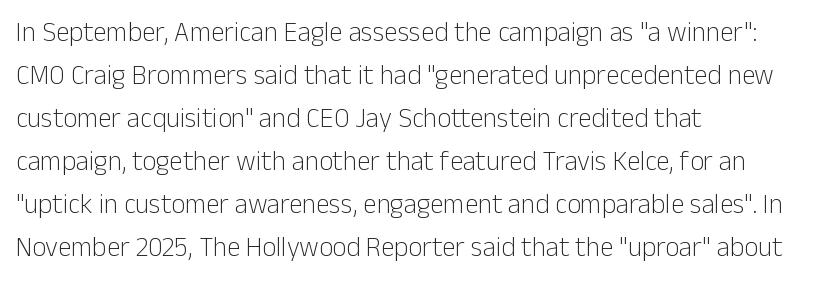
{"italic": "no", "bold": "no", "underline": "no", "align": "left", "line_spacing": "normal", "line_spacing_ratio": 1.59, "letter_spacing": "normal", "letter_spacing_em": 0.0, "glyph_px": 27}
